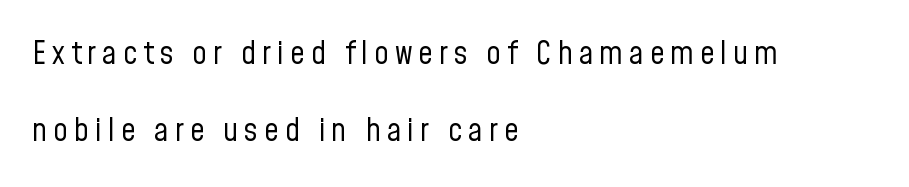
Q: Is the text bold? A: No.
Q: Is the text italic (slanted)? A: No, it is upright.
Q: Is the typeface a serif or a sans-serif typeface? A: Sans-serif.
Q: Is the text underlined? A: No.
Q: How is the paragraph aligned? A: Left-aligned.
Q: Is the spacing between lines tight, normal or loose? A: Loose.
Q: Width (condensed, normal, or wide)? A: Condensed.
Q: Stroke contrast? A: Low.
Q: x-height? A: Medium.
Q: Monospaced? A: No.
